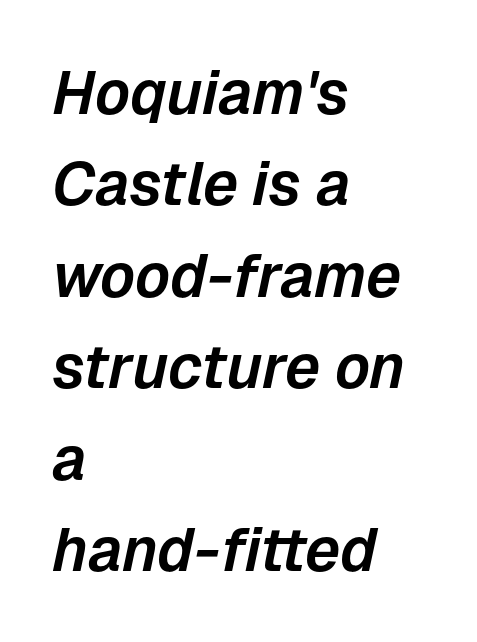
{"italic": "yes", "lean": "right", "slant_degrees": 12, "width": "normal", "stroke_contrast": "low", "x_height": "medium", "monospaced": "no", "underline": "no", "align": "left", "line_spacing": "normal", "line_spacing_ratio": 1.5, "letter_spacing": "normal", "letter_spacing_em": 0.0, "glyph_px": 61}
